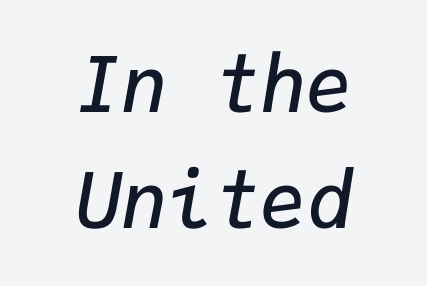
Q: Is the text bold? A: Semi-bold.
Q: Is the text italic (slanted)? A: Yes, it leans right by about 9 degrees.
Q: Is the text underlined? A: No.
Q: How is the paragraph aligned? A: Centered.
Q: Is the spacing between letters normal or unusually wide? A: Normal.
Q: Is the spacing between lines tight, normal or loose? A: Normal.
Q: Width (condensed, normal, or wide)? A: Normal.
Q: Stroke contrast? A: Low.
Q: x-height? A: Medium.
Q: Monospaced? A: Yes.
